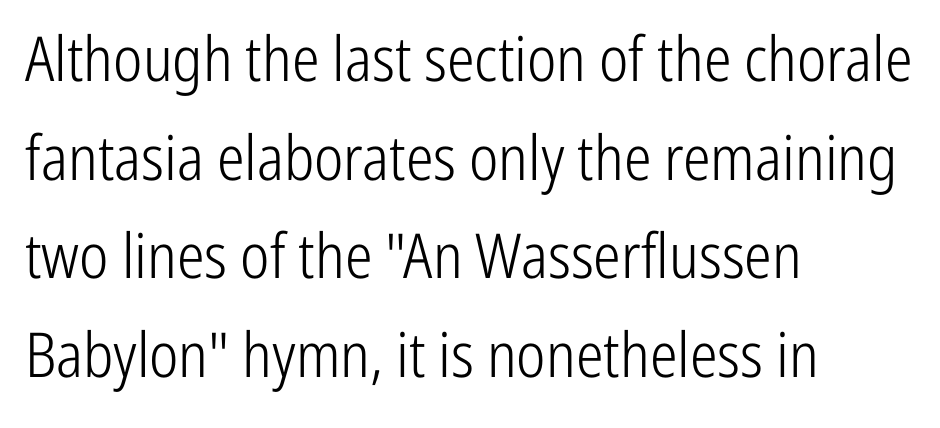
{"serif": "no", "italic": "no", "bold": "no", "weight": "light", "width": "condensed", "stroke_contrast": "low", "x_height": "medium", "monospaced": "no", "underline": "no", "align": "left", "line_spacing": "normal", "line_spacing_ratio": 1.59, "letter_spacing": "normal", "letter_spacing_em": 0.0, "glyph_px": 62}
